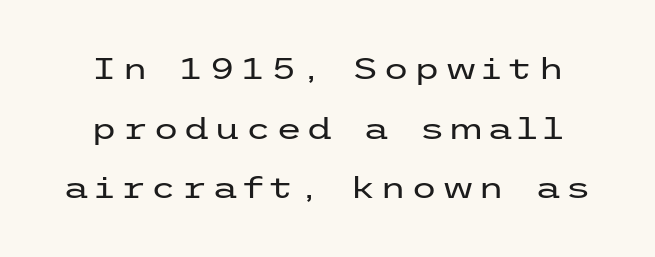
Q: Is the text bold? A: No.
Q: Is the text italic (slanted)? A: No, it is upright.
Q: Is the typeface a serif or a sans-serif typeface? A: Sans-serif.
Q: Is the text underlined? A: No.
Q: Is the spacing between lines tight, normal or loose? A: Loose.
Q: Width (condensed, normal, or wide)? A: Wide.
Q: Stroke contrast? A: Low.
Q: x-height? A: Medium.
